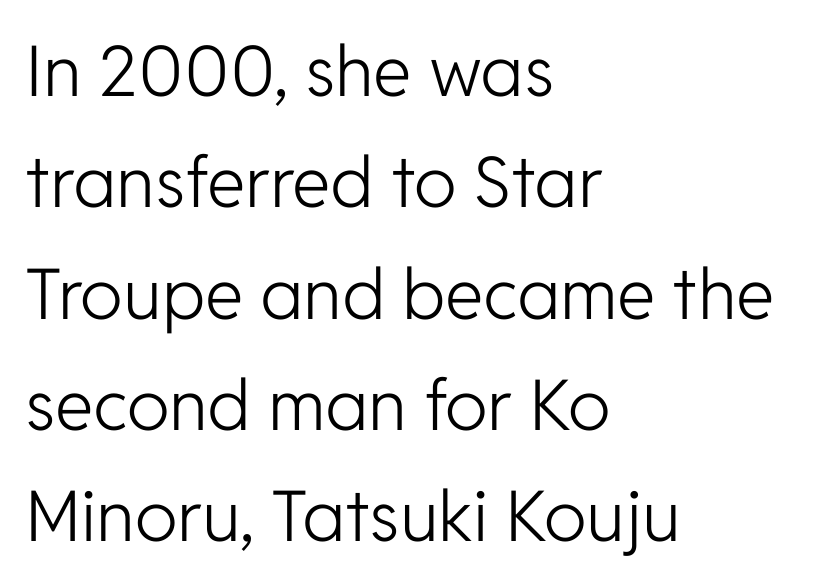
Q: Is the text bold? A: No.
Q: Is the text italic (slanted)? A: No, it is upright.
Q: Is the typeface a serif or a sans-serif typeface? A: Sans-serif.
Q: Is the text underlined? A: No.
Q: How is the paragraph aligned? A: Left-aligned.
Q: Is the spacing between letters normal or unusually wide? A: Normal.
Q: Is the spacing between lines tight, normal or loose? A: Normal.
Q: Width (condensed, normal, or wide)? A: Normal.
Q: Stroke contrast? A: Low.
Q: x-height? A: Medium.
Q: Monospaced? A: No.
